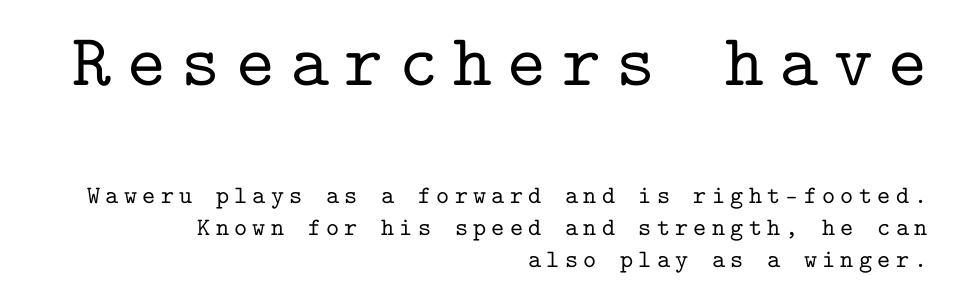
The image shows 74 px serif type, upright, monospaced; set right-aligned, normal line spacing (1.27x), unusually wide letter spacing (+0.21 em), not underlined; the first (top) block is 2.96x larger; low stroke contrast and a medium x-height.
